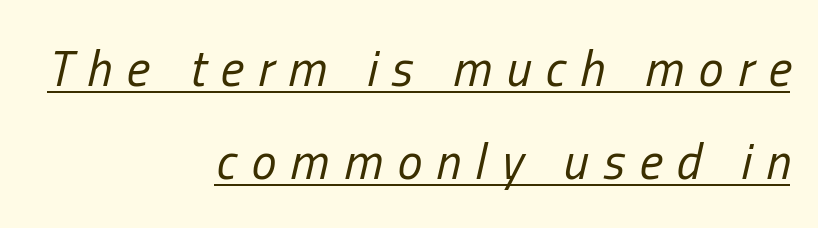
Is this a fixed-width face? No — the glyphs have proportional, varying widths. Looking at the ascenders, they clearly lean. Observe the wide spacing: letters keep a clear distance from each other. The specimen includes a rule beneath the text block's lines. Weight: in the light-to-regular range. The passage is arranged like a letterhead date or caption credit — flush right.
